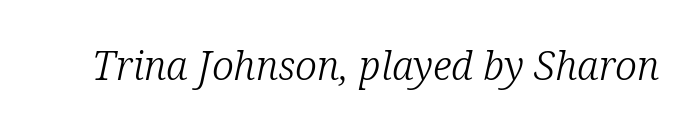
This sample has the flowing, uneven cadence of proportional lettering. Honestly, there is no underline to notice here at all. Stems here are at most as thick as an everyday book face. No extra tracking has been applied to these lines.
